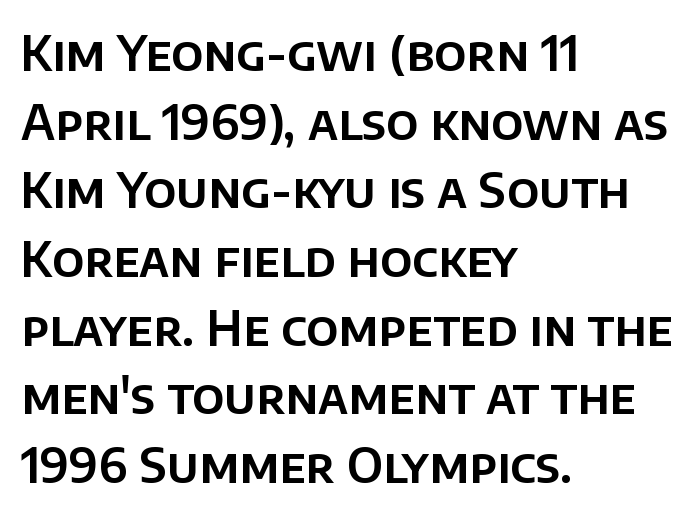
The image shows 48 px sans-serif type, upright; set left-aligned, normal line spacing (1.43x), normal letter spacing, not underlined; low stroke contrast and a large x-height.
